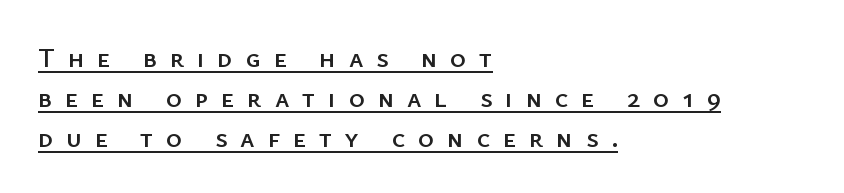
The image shows 27 px text type, upright; set left-aligned, normal line spacing (1.48x), unusually wide letter spacing (+0.48 em), underlined.
